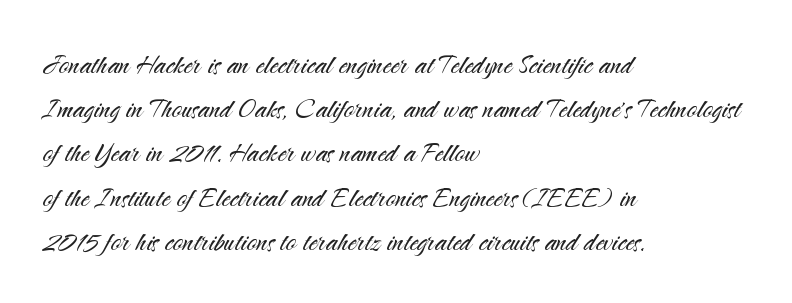
The image shows 34 px light sans-serif type; set left-aligned, normal line spacing (1.3x), normal letter spacing, not underlined; medium stroke contrast and a small x-height.
